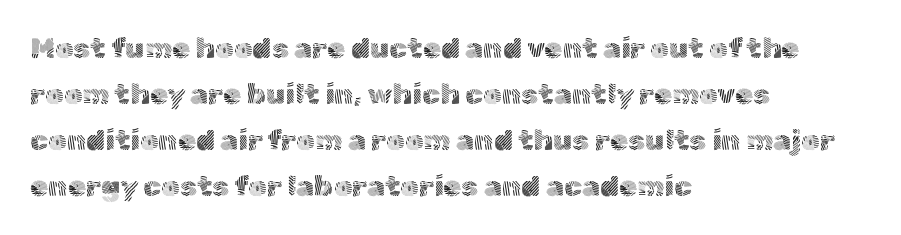
The image shows 29 px light sans-serif type, upright; set left-aligned, normal line spacing (1.59x), normal letter spacing, not underlined; a medium x-height.
